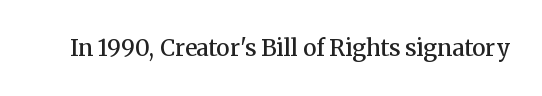
{"italic": "no", "bold": "semi", "underline": "no", "letter_spacing": "normal", "letter_spacing_em": 0.0, "glyph_px": 23}
